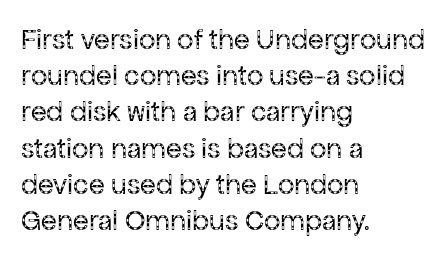
{"serif": "no", "italic": "no", "bold": "no", "weight": "regular", "width": "normal", "stroke_contrast": "low", "x_height": "medium", "monospaced": "no", "underline": "no", "align": "left", "line_spacing": "normal", "line_spacing_ratio": 1.25, "letter_spacing": "normal", "letter_spacing_em": 0.0, "glyph_px": 29}
